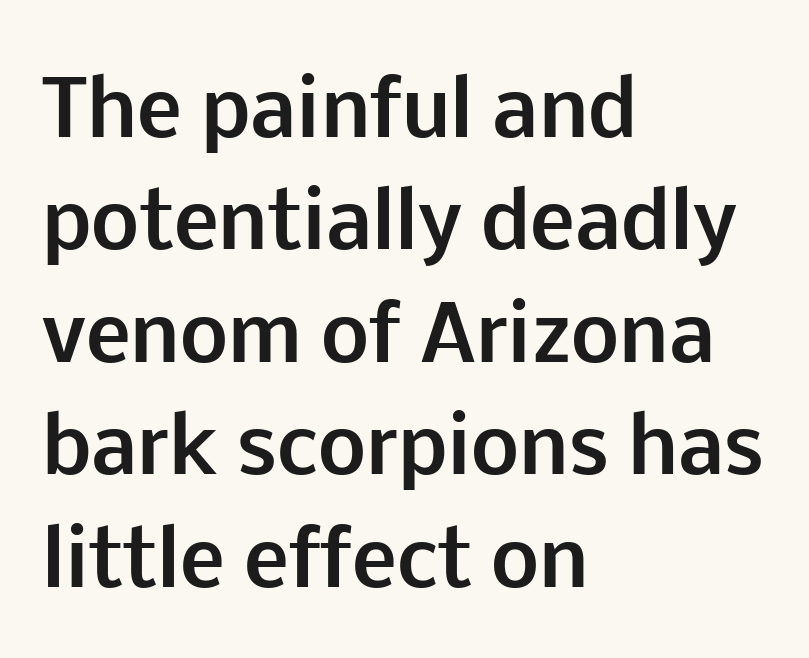
Letterform terminals end flat and unadorned throughout the passage. Does the weight exceed regular? Yes, all the way to bold. The text block is weighted toward the left margin, trailing off unevenly rightward. Regular leading. Looks like regular typesetting: each glyph gets only the width it needs.
